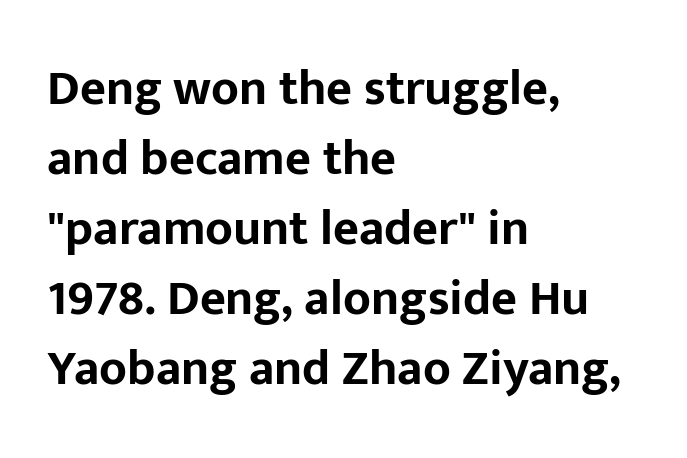
The image shows 50 px bold sans-serif type, upright; set left-aligned, normal line spacing (1.4x), normal letter spacing, not underlined; low stroke contrast and a medium x-height.
